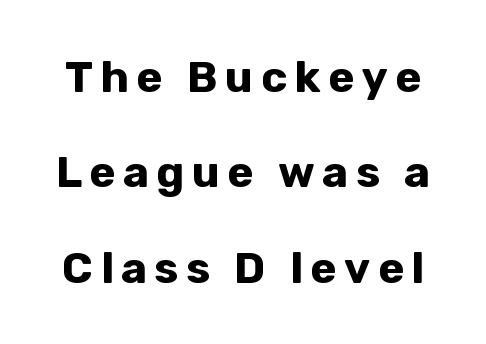
{"serif": "no", "italic": "no", "bold": "yes", "weight": "bold", "width": "normal", "stroke_contrast": "low", "x_height": "medium", "monospaced": "no", "underline": "no", "line_spacing": "loose", "line_spacing_ratio": 2.17, "glyph_px": 44}
